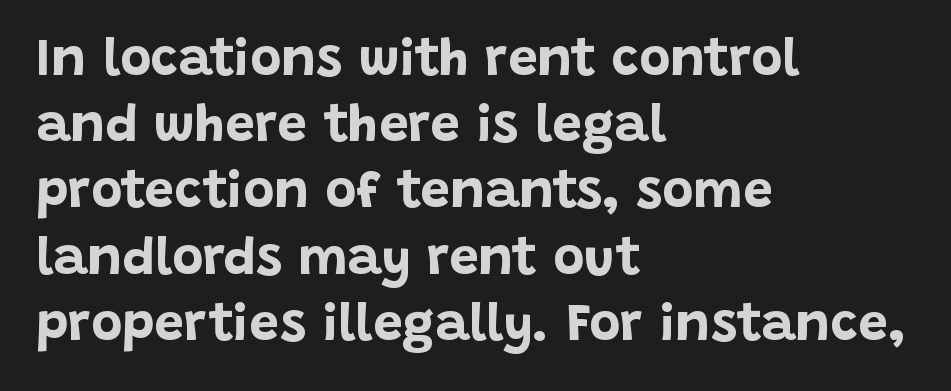
Does the type have serifs? No, each stem ends abruptly. The letters advance in unequal steps, a hallmark of proportional type. Evenly set lines give the paragraph a standard silhouette. The glyphs are unaccompanied by any horizontal stroke below them. Unlike italic type, these characters show no tilt at all.
